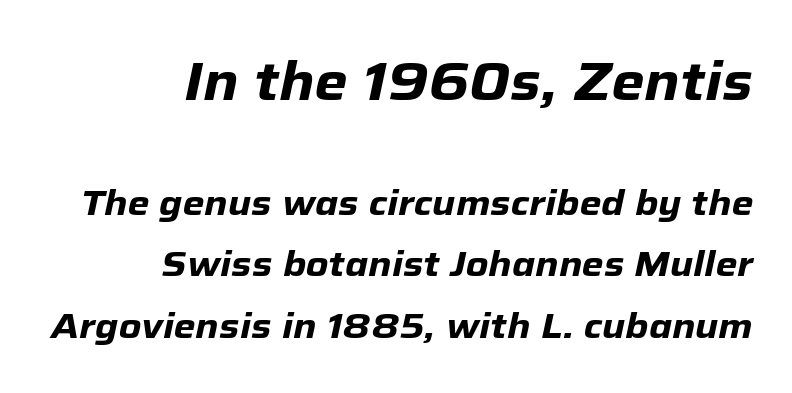
Does extra space separate the letters? No, they use regular spacing. Notice how the stems are inclined rather than vertical — that's the hallmark of italics. Caption: multi-line text, flush right, ragged left. On the weight axis this lands at bold, roughly 700. The zone under the glyphs is completely vacant.
